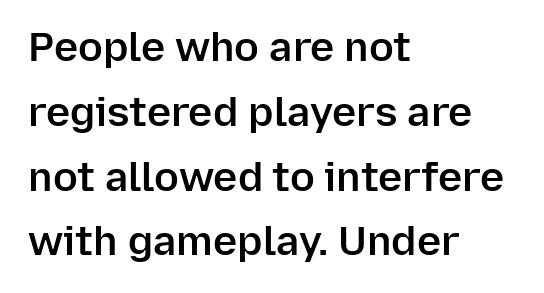
{"serif": "no", "italic": "no", "bold": "semi", "weight": "semibold", "width": "normal", "stroke_contrast": "low", "x_height": "medium", "monospaced": "no", "underline": "no", "align": "left", "line_spacing": "normal", "line_spacing_ratio": 1.58, "letter_spacing": "normal", "letter_spacing_em": 0.0, "glyph_px": 41}
